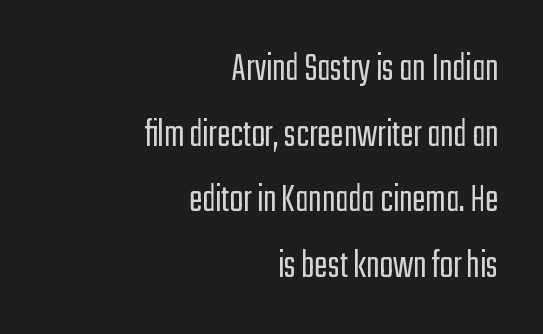
A typesetter would call this leading conventional body-copy spacing. Is this a fixed-width face? No — the glyphs have proportional, varying widths. Stroke mass is kept to a normal reading level or below. Check the space under the baseline: it is left empty. Visually the block forms a straight wall on the right and a jagged coastline on the left.
